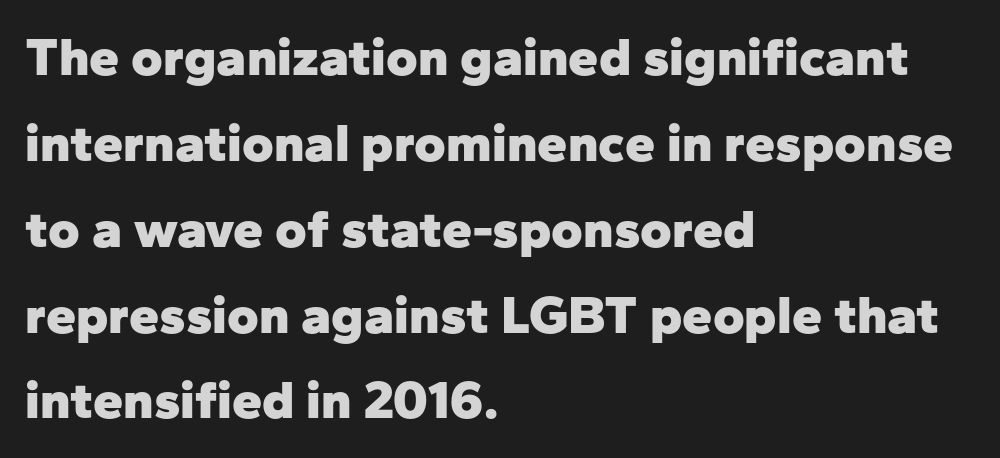
In CSS terms this would be text-align: left. On the weight axis this lands at bold, roughly 700. This sample has the flowing, uneven cadence of proportional lettering. Upright lettering throughout. In terms of letterspacing, this is plain default setting.
